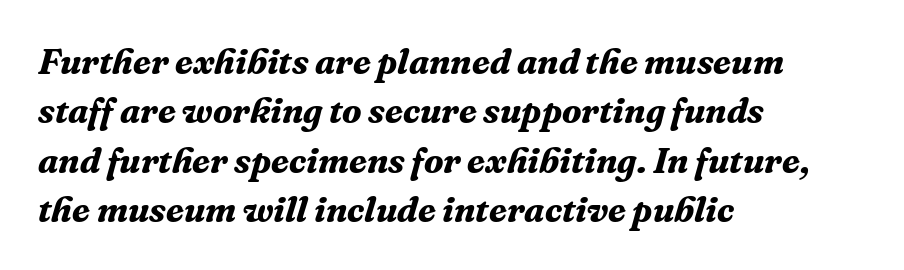
{"serif": "yes", "italic": "yes", "lean": "right", "slant_degrees": 16, "bold": "yes", "weight": "bold", "width": "normal", "stroke_contrast": "medium", "x_height": "medium", "monospaced": "no", "underline": "no", "align": "left", "line_spacing": "normal", "line_spacing_ratio": 1.37, "letter_spacing": "normal", "letter_spacing_em": 0.0, "glyph_px": 36}
